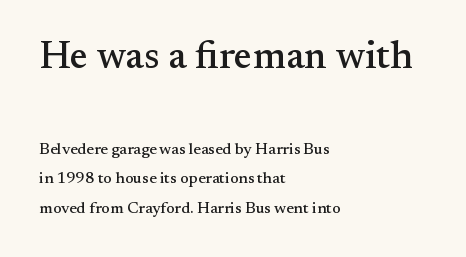
{"serif": "yes", "italic": "no", "width": "normal", "stroke_contrast": "medium", "x_height": "small", "monospaced": "no", "underline": "no", "align": "left", "line_spacing_ratio": 1.84, "letter_spacing": "normal", "letter_spacing_em": 0.0, "larger_block": "first", "size_ratio": 2.44, "glyph_px": 39}
